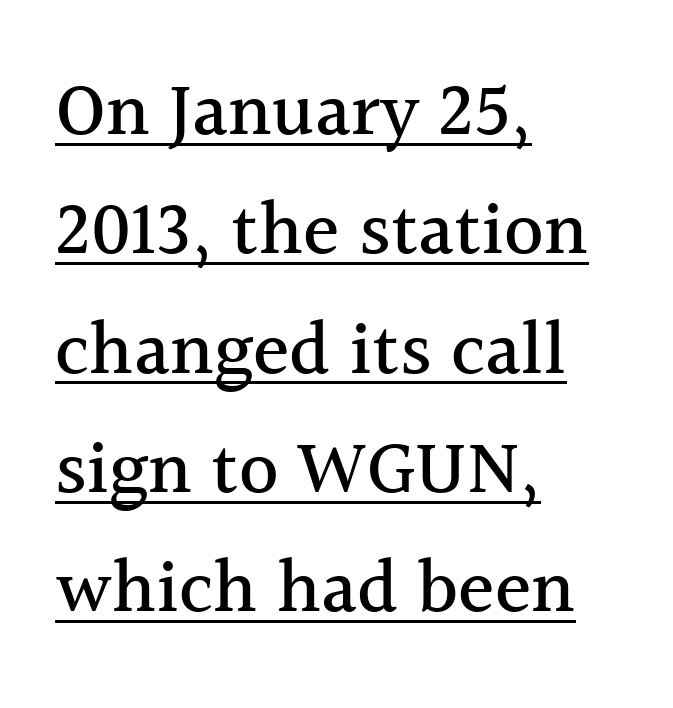
Summary of vertical rhythm: regular, with standard interline spacing. These lines are rendered in a variable-pitch font. Style check: upright. A classic flush-left, rag-right setting is used for this passage. Does the type have serifs? Yes, each stem ends in a small foot. You could call the tracking neutral — neither tight nor loose.
